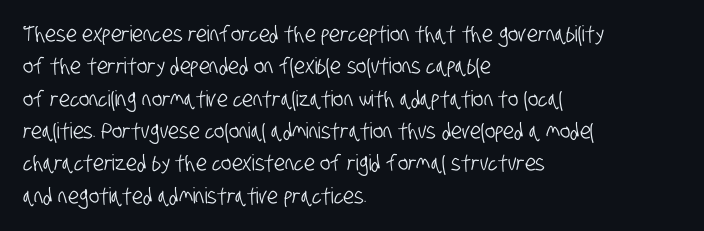
The image shows 22 px text type; set left-aligned, normal line spacing (1.47x), normal letter spacing, not underlined.
